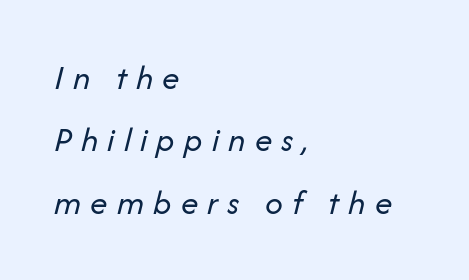
{"italic": "yes", "lean": "right", "slant_degrees": 14, "bold": "no", "weight": "regular", "width": "normal", "stroke_contrast": "low", "x_height": "medium", "monospaced": "no", "underline": "no", "align": "left", "line_spacing_ratio": 1.78, "letter_spacing": "wide", "letter_spacing_em": 0.26, "glyph_px": 35}
